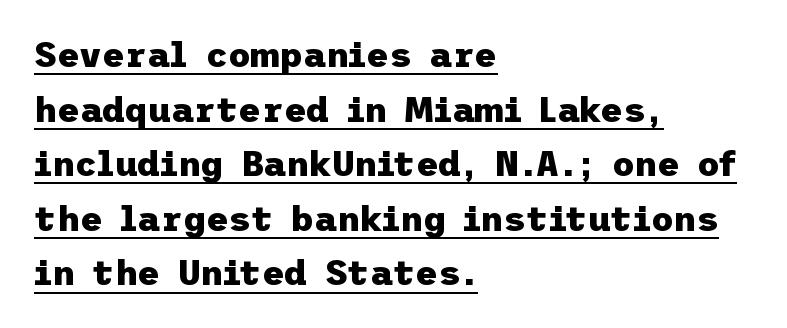
The image shows 35 px heavy sans-serif type, upright; set left-aligned, normal line spacing (1.56x), normal letter spacing, underlined; low stroke contrast and a medium x-height.
